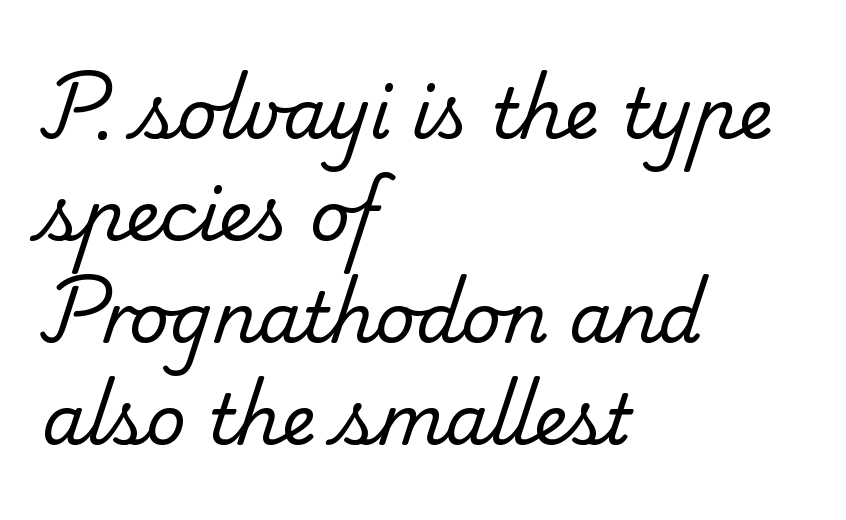
Note the varied advance widths — an 'i' is clearly narrower than an 'm'. If you drew a ruler down the left edge, every line would touch it. One glance says typical: line gaps are just what's usual. Beneath every word, the page is bare. The letters sit at their default tracking, neither squeezed nor spread.
